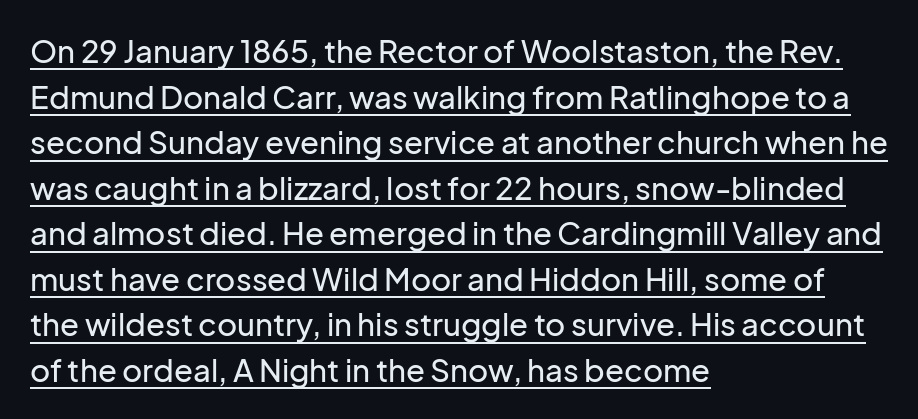
A typesetter would label this face a sans. Somebody hit Ctrl+U on this one — the words are underlined. Leftover space on each line is placed entirely after the last word. The letterforms sit shoulder to shoulder at normal distance. Is this a fixed-width face? No — the glyphs have proportional, varying widths. Interline gaps are of average width in this sample.
